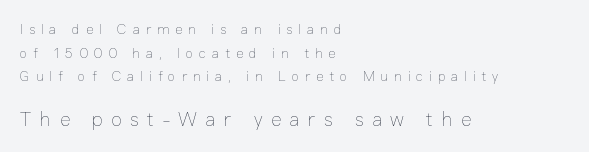
The gap between lines stays unmarked. Left-aligned paragraph, ragged on the right. The font's upright variant was chosen for this text. The tracking reads as deliberately expanded to a designer's eye. You get the small type first, then a jump to larger type. The face looks like a standard text weight, possibly lighter.
